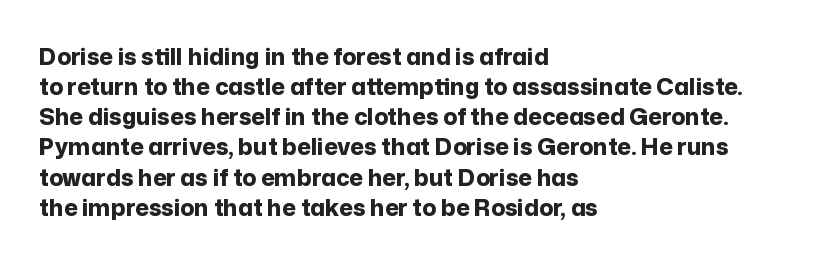
Q: Is the text bold? A: Yes.
Q: Is the text italic (slanted)? A: No, it is upright.
Q: Is the text underlined? A: No.
Q: How is the paragraph aligned? A: Left-aligned.
Q: Is the spacing between letters normal or unusually wide? A: Normal.
Q: Is the spacing between lines tight, normal or loose? A: Normal.
